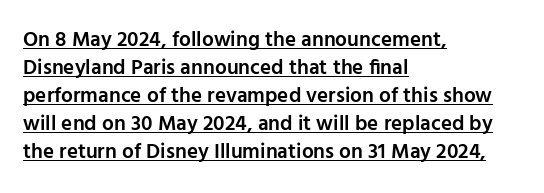
Q: Is the text bold? A: Semi-bold.
Q: Is the text italic (slanted)? A: No, it is upright.
Q: Is the text underlined? A: Yes.
Q: How is the paragraph aligned? A: Left-aligned.
Q: Is the spacing between letters normal or unusually wide? A: Normal.
Q: Is the spacing between lines tight, normal or loose? A: Normal.
